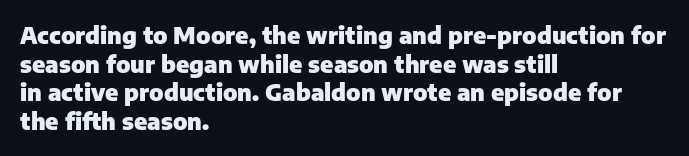
{"italic": "no", "bold": "yes", "underline": "no", "align": "left", "line_spacing_ratio": 1.24, "letter_spacing": "normal", "letter_spacing_em": 0.0, "glyph_px": 23}
